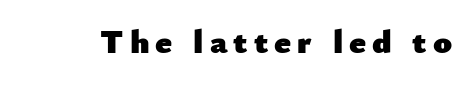
Q: Is the text bold? A: Yes.
Q: Is the text italic (slanted)? A: No, it is upright.
Q: Is the typeface a serif or a sans-serif typeface? A: Sans-serif.
Q: Is the text underlined? A: No.
Q: Width (condensed, normal, or wide)? A: Normal.
Q: Stroke contrast? A: Low.
Q: x-height? A: Small.
Q: Monospaced? A: No.
